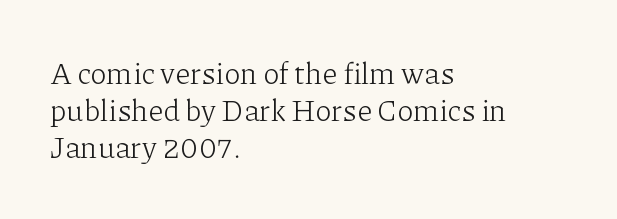
{"serif": "yes", "italic": "no", "bold": "no", "weight": "light", "width": "normal", "stroke_contrast": "low", "x_height": "medium", "monospaced": "no", "underline": "no", "align": "left", "line_spacing_ratio": 1.24, "letter_spacing": "normal", "letter_spacing_em": 0.0, "glyph_px": 30}
